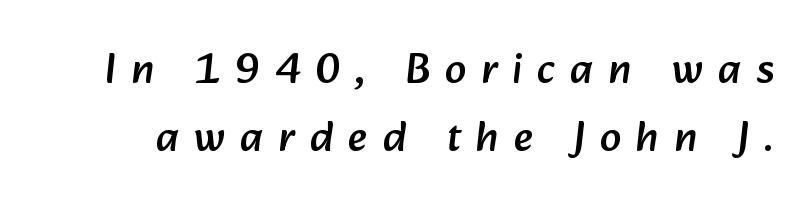
{"serif": "no", "width": "normal", "stroke_contrast": "low", "x_height": "medium", "monospaced": "no", "underline": "no", "line_spacing": "normal", "line_spacing_ratio": 1.58, "letter_spacing": "wide", "letter_spacing_em": 0.35, "glyph_px": 43}
